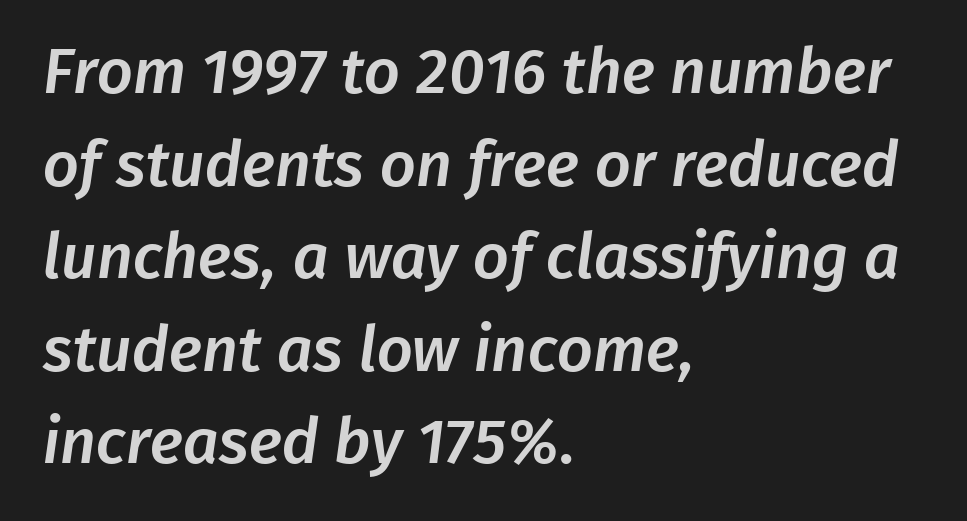
The image shows 63 px sans-serif type; set left-aligned, normal line spacing (1.47x), normal letter spacing, not underlined; low stroke contrast and a medium x-height.
